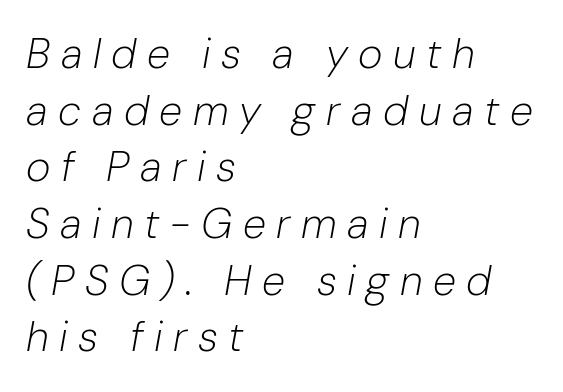
Leading: standard. The letters are slanted; this is an italic face. This sample has the flowing, uneven cadence of proportional lettering. Stroke thickness stays within the range of a standard reading face or lighter.
